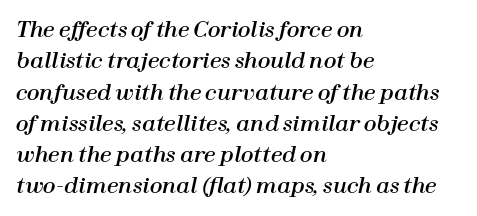
In terms of letterspacing, this is plain default setting. Would a proofreader flag this as italicized? Yes. The paragraph has a hard left edge and a soft right edge. Line spacing here is normal. Descenders are the only things crossing below the line.
